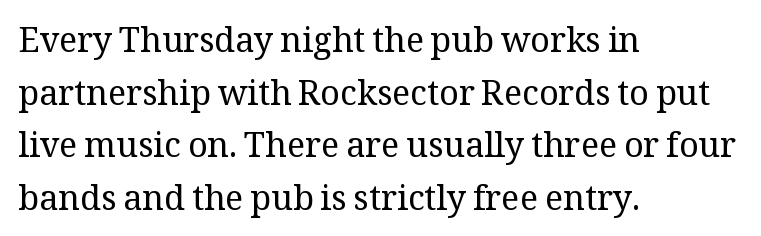
Q: Is the text bold? A: No.
Q: Is the text italic (slanted)? A: No, it is upright.
Q: Is the typeface a serif or a sans-serif typeface? A: Serif.
Q: Is the text underlined? A: No.
Q: How is the paragraph aligned? A: Left-aligned.
Q: Is the spacing between letters normal or unusually wide? A: Normal.
Q: Is the spacing between lines tight, normal or loose? A: Normal.
Q: Width (condensed, normal, or wide)? A: Normal.
Q: Stroke contrast? A: Medium.
Q: x-height? A: Medium.
Q: Monospaced? A: No.
